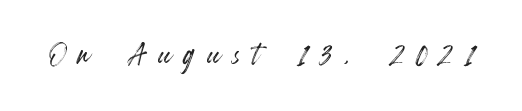
Q: Is the text italic (slanted)? A: Yes.
Q: Is the text underlined? A: No.
Q: Is the spacing between letters normal or unusually wide? A: Unusually wide.
Q: Width (condensed, normal, or wide)? A: Condensed.
Q: x-height? A: Small.
Q: Monospaced? A: No.
